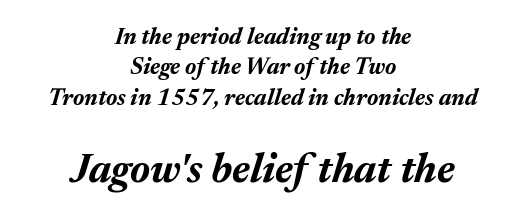
{"italic": "yes", "lean": "right", "slant_degrees": 17, "bold": "yes", "weight": "bold", "width": "normal", "stroke_contrast": "medium", "x_height": "medium", "monospaced": "no", "underline": "no", "align": "center", "line_spacing": "normal", "line_spacing_ratio": 1.32, "letter_spacing": "normal", "letter_spacing_em": 0.0, "larger_block": "second", "size_ratio": 1.78, "glyph_px": 41}
